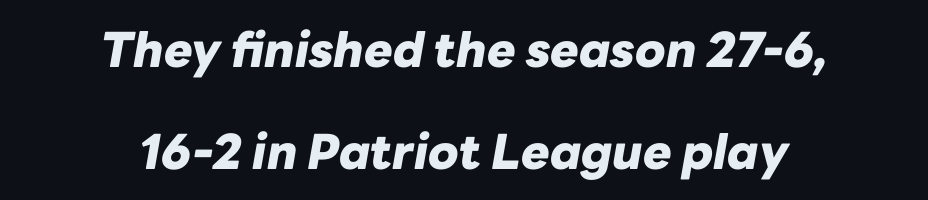
When letters slant like this, we call the style italic. The compositor balanced each line on the midline. Here the glyphs are tracked normally, forming tight word shapes. Words float on clear page, feet unadorned. Emphasis by weight is at full strength: bold. If you measured baseline to baseline, you'd find a long distance.
